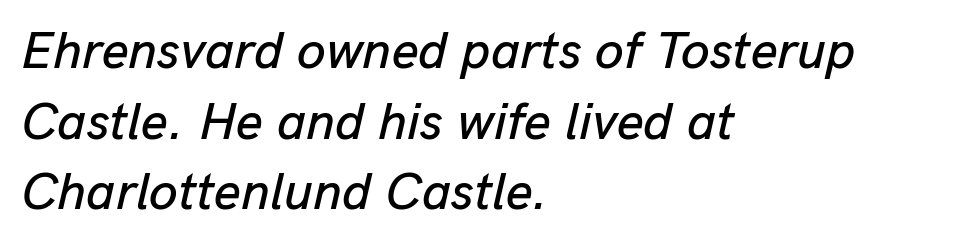
{"italic": "yes", "lean": "right", "slant_degrees": 13, "width": "normal", "stroke_contrast": "low", "x_height": "medium", "monospaced": "no", "underline": "no", "align": "left", "line_spacing": "normal", "line_spacing_ratio": 1.36, "letter_spacing": "normal", "letter_spacing_em": 0.0, "glyph_px": 52}
